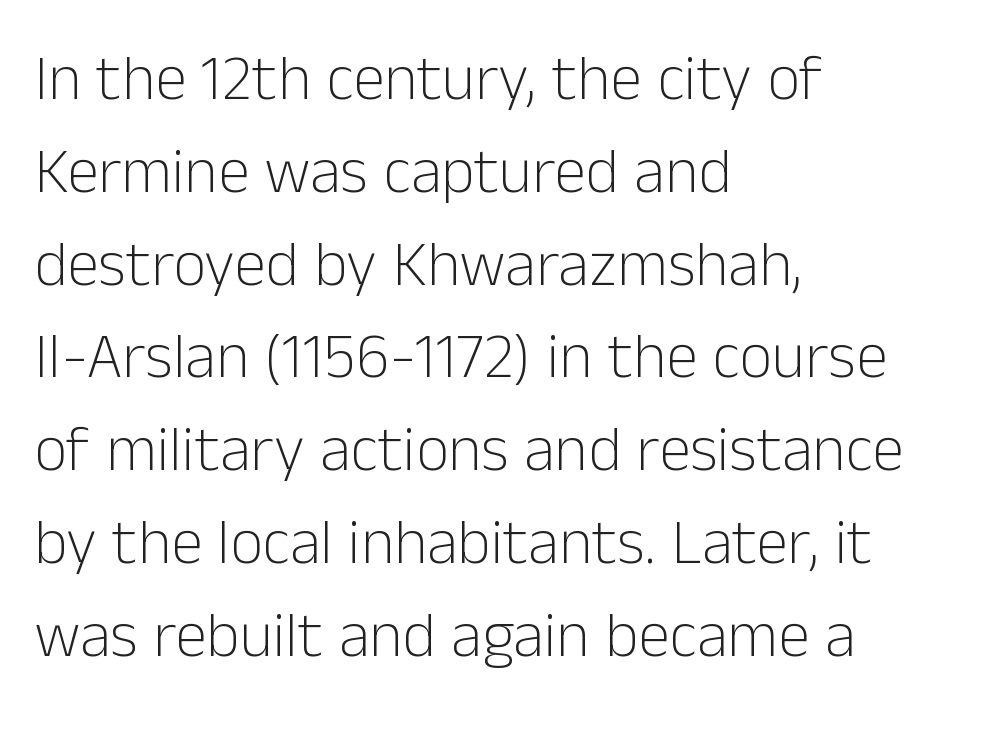
Left-aligned paragraph, ragged on the right. Type style note: lacks serifs. The block of text has a typical density, with ordinary space between rows. Vertical stems look standard width or narrower in stroke. The letterforms sit shoulder to shoulder at normal distance.
